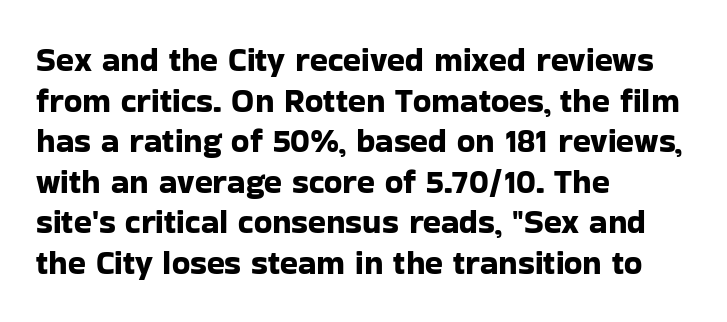
The image shows 33 px sans-serif type, upright; set left-aligned, line spacing 1.23x, normal letter spacing, not underlined; low stroke contrast and a medium x-height.
